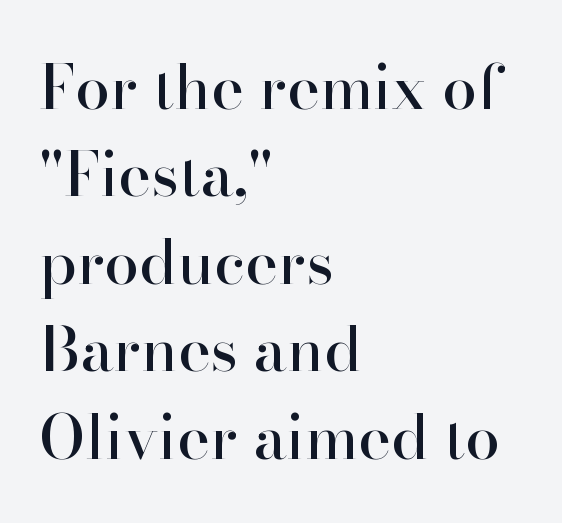
The image shows 62 px serif type, upright; set left-aligned, normal line spacing (1.41x), normal letter spacing, not underlined; high stroke contrast and a small x-height.
